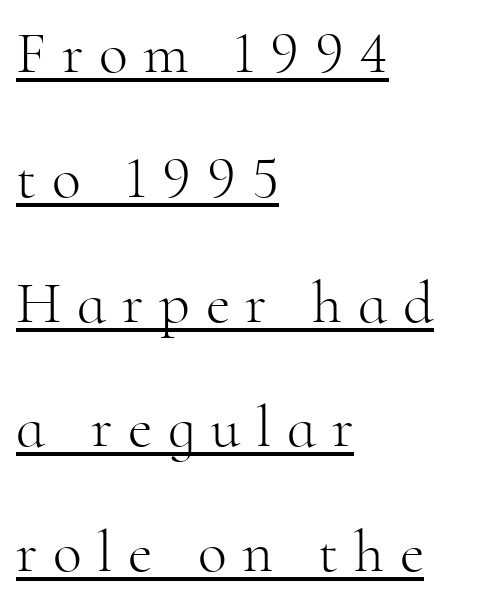
The image shows 60 px light serif type, upright; set left-aligned, loose line spacing (2.08x), unusually wide letter spacing (+0.26 em), underlined; high stroke contrast and a small x-height.
